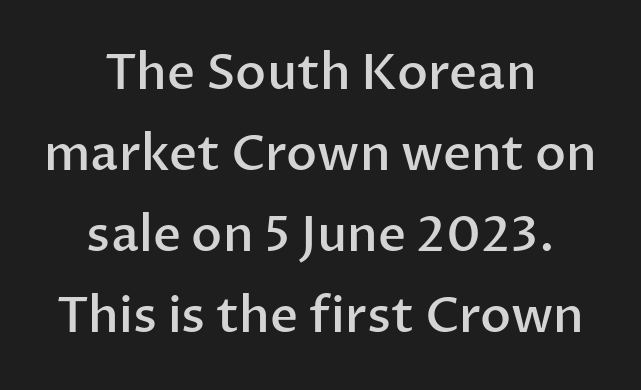
{"serif": "no", "italic": "no", "bold": "semi", "weight": "semibold", "width": "normal", "stroke_contrast": "low", "x_height": "medium", "monospaced": "no", "underline": "no", "align": "center", "line_spacing": "normal", "line_spacing_ratio": 1.65, "letter_spacing": "normal", "letter_spacing_em": 0.0, "glyph_px": 49}
